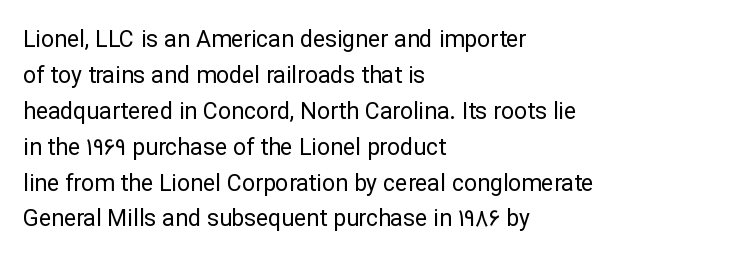
The foot of each line stays bare and open. It's the straight-up-and-down kind of type. The gaps between neighbouring characters are ordinary and unremarkable. A normal amount of white space separates one row of letters from the next. Typeset ragged right — the left edge is the straight one. Is the stroke heavy? The answer is a plain regular-or-lighter.
